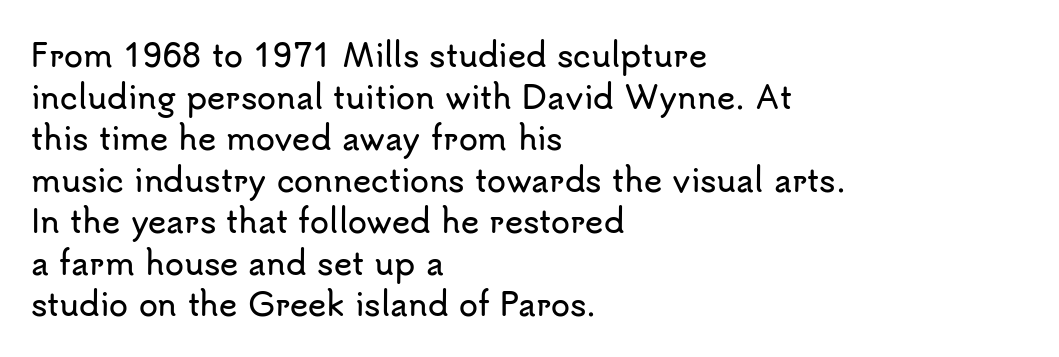
Q: Is the text italic (slanted)? A: No, it is upright.
Q: Is the typeface a serif or a sans-serif typeface? A: Sans-serif.
Q: Is the text underlined? A: No.
Q: How is the paragraph aligned? A: Left-aligned.
Q: Is the spacing between letters normal or unusually wide? A: Normal.
Q: Is the spacing between lines tight, normal or loose? A: Normal.
Q: Width (condensed, normal, or wide)? A: Normal.
Q: Stroke contrast? A: Low.
Q: x-height? A: Small.
Q: Monospaced? A: No.
